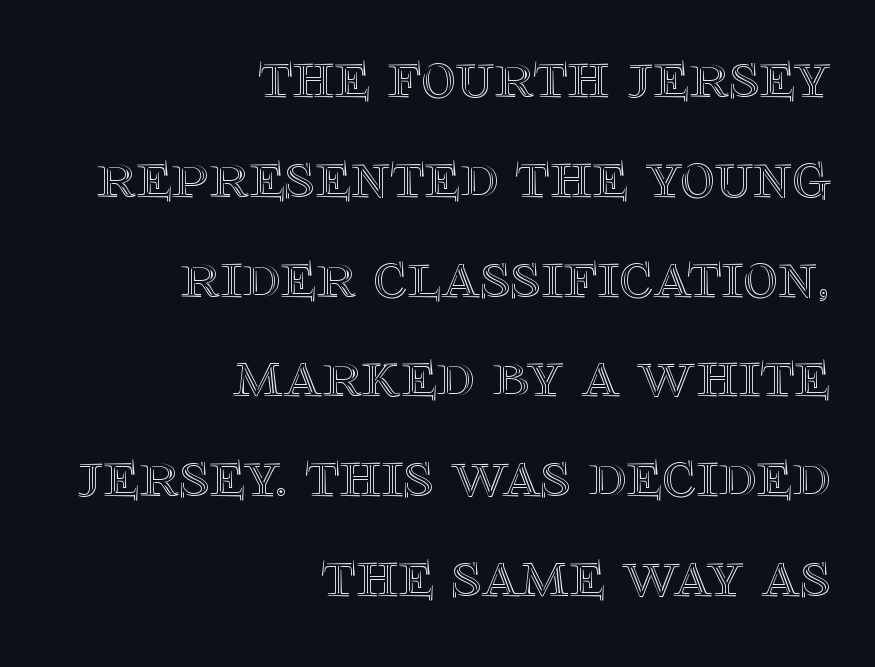
Each row of text sits above clean, open space. The rendering anchors every line to the right-hand side. Vertically, the passage feels balanced, rows spaced as you'd expect. The letters advance in unequal steps, a hallmark of proportional type. This is the regular roman posture of the typeface.
